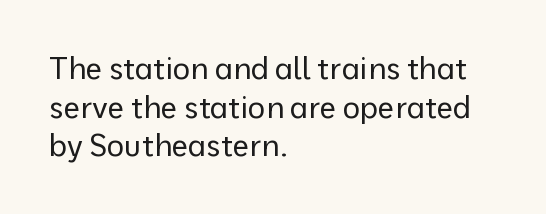
Classification — sans serif. The line texture is even and compact thanks to regular tracking. No italicization has been applied; the sample stays upright. Has an underline been added? It has not.
